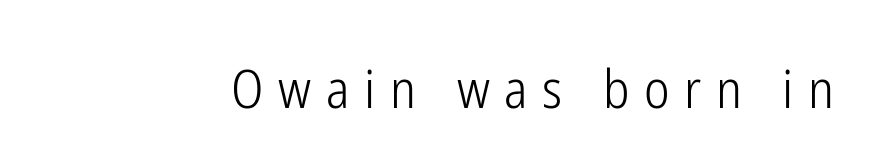
Words float on clear page, feet unadorned. Characters follow at a spacing far wider than the type designer built in. The letters stand upright; this is a roman face. The face looks like a standard text weight, possibly lighter. The glyphs in this specimen are sans serif.
